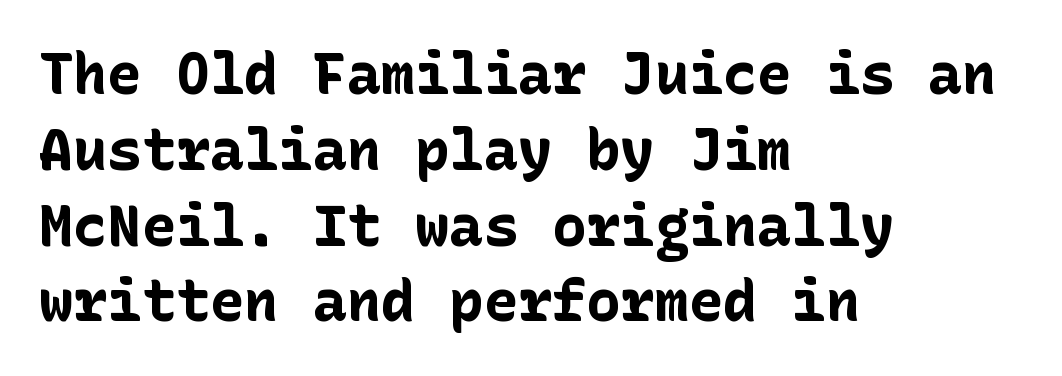
Q: Is the text bold? A: Yes.
Q: Is the text italic (slanted)? A: No, it is upright.
Q: Is the typeface a serif or a sans-serif typeface? A: Sans-serif.
Q: Is the text underlined? A: No.
Q: How is the paragraph aligned? A: Left-aligned.
Q: Is the spacing between letters normal or unusually wide? A: Normal.
Q: Is the spacing between lines tight, normal or loose? A: Normal.
Q: Width (condensed, normal, or wide)? A: Normal.
Q: Stroke contrast? A: Low.
Q: x-height? A: Medium.
